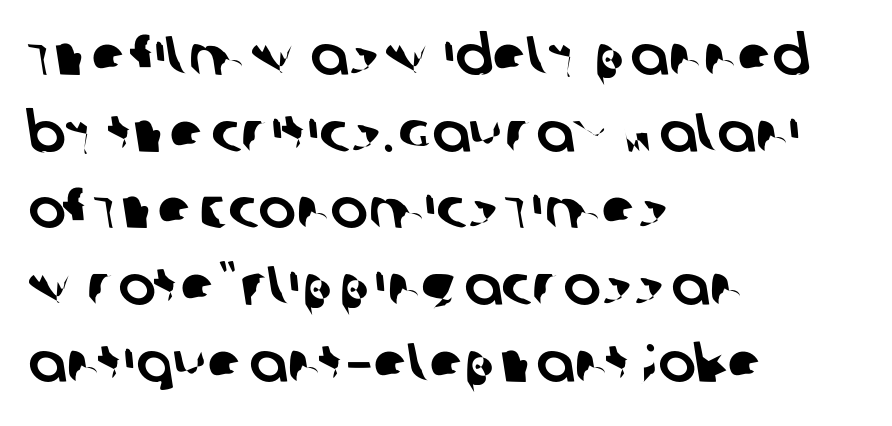
{"serif": "no", "width": "normal", "stroke_contrast": "low", "x_height": "large", "monospaced": "no", "underline": "no", "align": "left", "line_spacing": "normal", "line_spacing_ratio": 1.37, "letter_spacing": "normal", "letter_spacing_em": 0.0, "glyph_px": 56}
